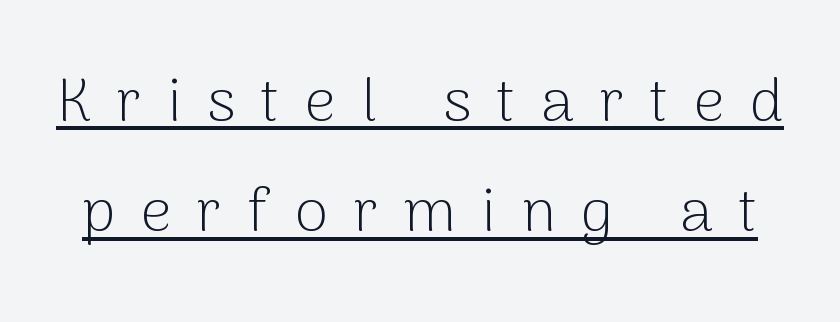
Tall strokes in this sample are plumb rather than angled. Each letter keeps its own natural width here, so spacing adapts to shape. Note: no serifs on the glyphs. Notice how a bar underscores the lettering throughout. The weight would be labelled regular, book, light, or lighter still.
